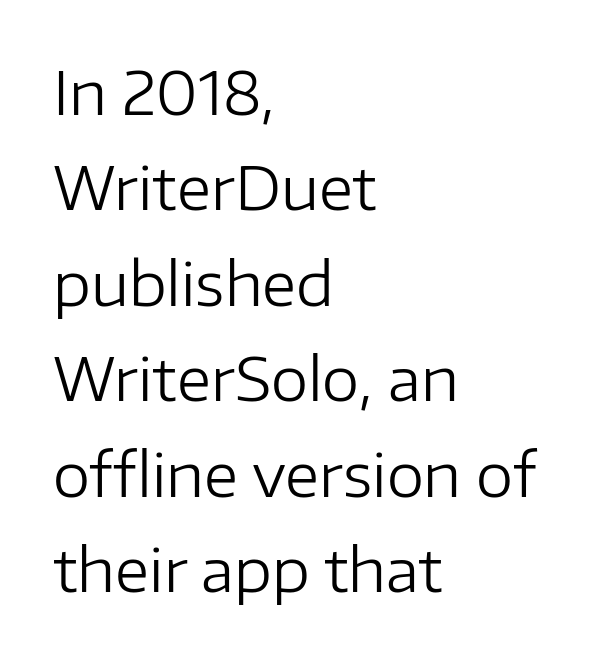
The image shows 60 px regular-weight sans-serif type, upright; set left-aligned, normal line spacing (1.59x), normal letter spacing, not underlined; low stroke contrast and a medium x-height.
